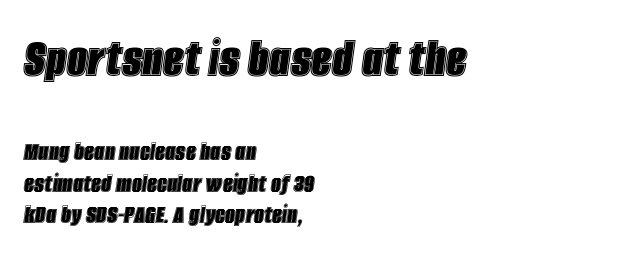
{"italic": "yes", "lean": "right", "slant_degrees": 8, "width": "condensed", "x_height": "large", "monospaced": "no", "underline": "no", "align": "left", "line_spacing": "tight", "line_spacing_ratio": 1.13, "letter_spacing": "normal", "letter_spacing_em": 0.0, "larger_block": "first", "size_ratio": 2.04, "glyph_px": 57}
